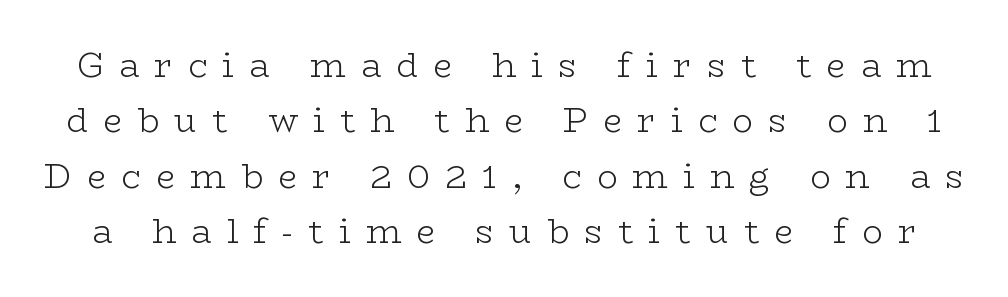
The image shows 34 px light, wide serif type, upright; set normal line spacing (1.63x), unusually wide letter spacing (+0.45 em), not underlined; low stroke contrast and a medium x-height.
